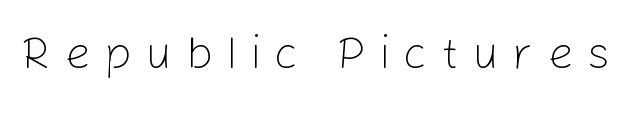
The image shows 46 px light sans-serif type, upright; set unusually wide letter spacing (+0.29 em), not underlined; low stroke contrast and a medium x-height.
